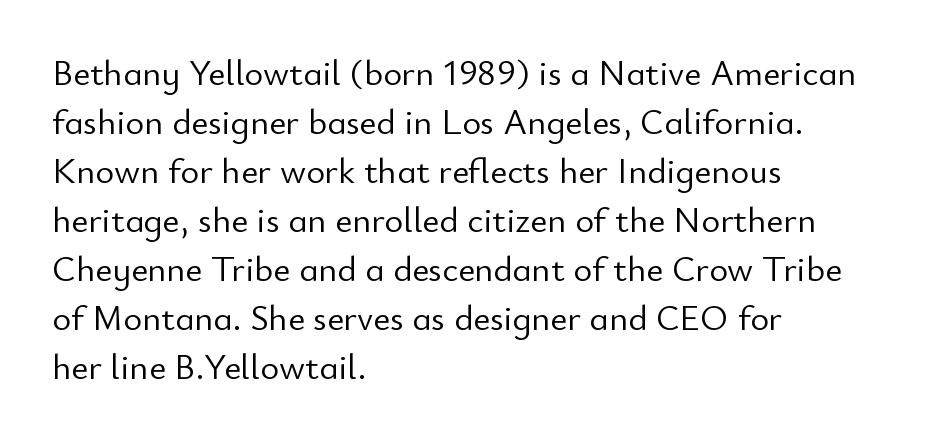
Line spacing here is normal. Compared with typical body copy, the letter spacing here is the same. Does the copy run flush right? No — it runs flush left. Unlike a traditional serif, this face leaves its strokes unadorned. Each letter keeps its own natural width here, so spacing adapts to shape.
